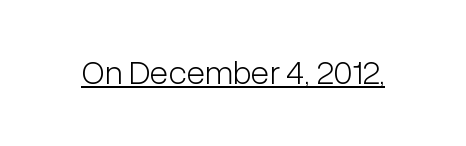
Q: Is the text bold? A: No.
Q: Is the text italic (slanted)? A: No, it is upright.
Q: Is the typeface a serif or a sans-serif typeface? A: Sans-serif.
Q: Is the text underlined? A: Yes.
Q: Is the spacing between letters normal or unusually wide? A: Normal.
Q: Width (condensed, normal, or wide)? A: Condensed.
Q: Stroke contrast? A: Low.
Q: x-height? A: Medium.
Q: Monospaced? A: No.
